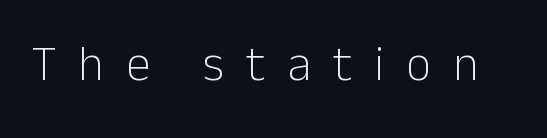
Q: Is the text bold? A: No.
Q: Is the text italic (slanted)? A: No, it is upright.
Q: Is the typeface a serif or a sans-serif typeface? A: Sans-serif.
Q: Is the text underlined? A: No.
Q: Is the spacing between letters normal or unusually wide? A: Unusually wide.
Q: Width (condensed, normal, or wide)? A: Normal.
Q: Stroke contrast? A: Low.
Q: x-height? A: Medium.
Q: Monospaced? A: No.
